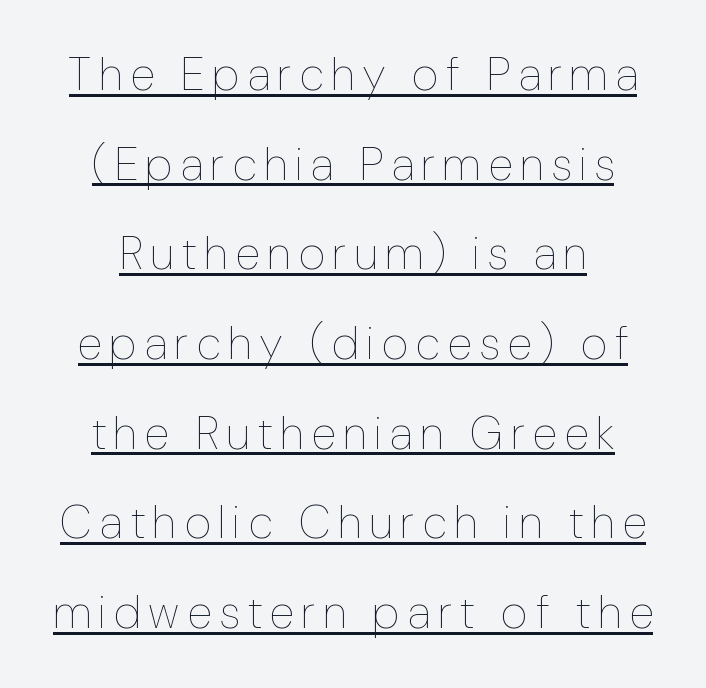
Q: Is the text bold? A: No.
Q: Is the text italic (slanted)? A: No, it is upright.
Q: Is the text underlined? A: Yes.
Q: How is the paragraph aligned? A: Centered.
Q: Is the spacing between letters normal or unusually wide? A: Unusually wide.
Q: Is the spacing between lines tight, normal or loose? A: Loose.
Q: Width (condensed, normal, or wide)? A: Condensed.
Q: Stroke contrast? A: Low.
Q: x-height? A: Medium.
Q: Monospaced? A: No.
